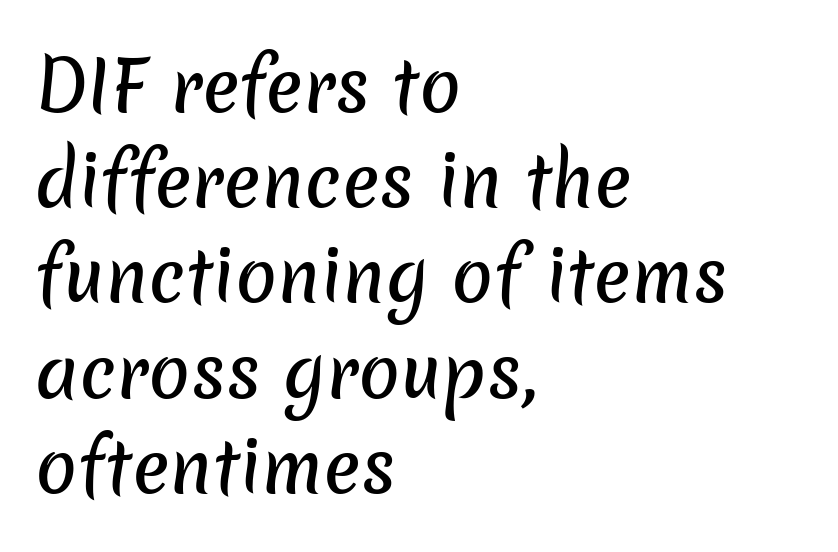
Caption: standard tracking, unaltered. Visually the block forms a straight wall on the left and a jagged coastline on the right. Plain, unruled lines of type. Spacing verdict: proportional, widths tailored to each character.
